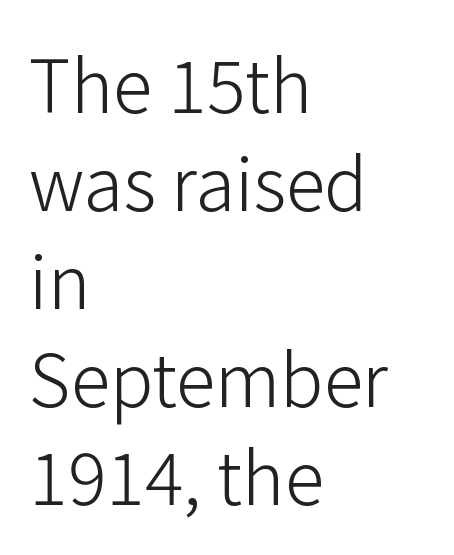
The image shows 72 px light sans-serif type, upright; set left-aligned, normal line spacing (1.36x), normal letter spacing, not underlined; low stroke contrast and a medium x-height.
